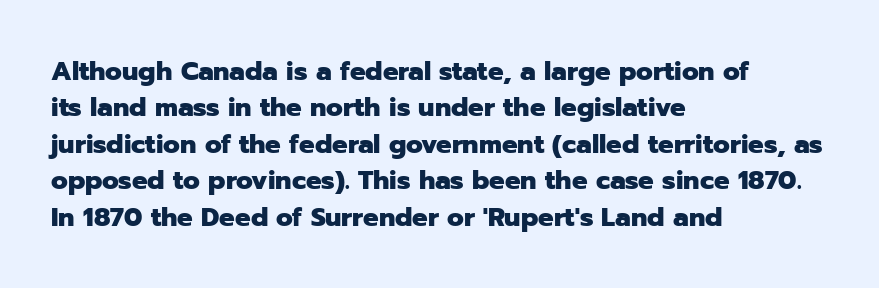
The image shows 26 px bold type, upright; set left-aligned, normal line spacing (1.4x), normal letter spacing, not underlined.
